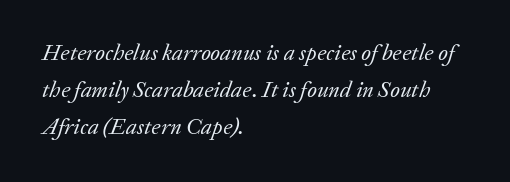
{"italic": "yes", "lean": "right", "slant_degrees": 20, "bold": "no", "underline": "no", "align": "left", "line_spacing": "normal", "line_spacing_ratio": 1.6, "letter_spacing": "normal", "letter_spacing_em": 0.0, "glyph_px": 23}
